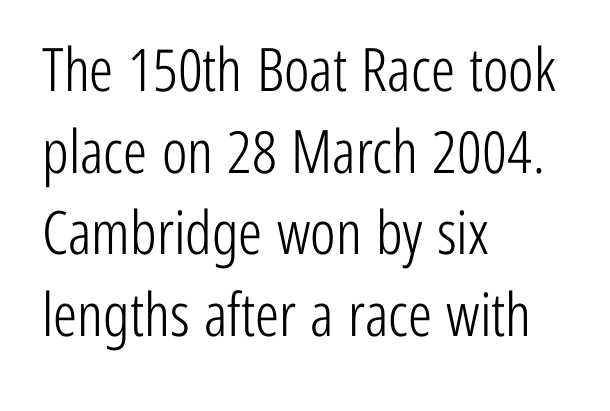
Q: Is the text bold? A: No.
Q: Is the text italic (slanted)? A: No, it is upright.
Q: Is the typeface a serif or a sans-serif typeface? A: Sans-serif.
Q: Is the text underlined? A: No.
Q: How is the paragraph aligned? A: Left-aligned.
Q: Is the spacing between letters normal or unusually wide? A: Normal.
Q: Is the spacing between lines tight, normal or loose? A: Normal.
Q: Width (condensed, normal, or wide)? A: Condensed.
Q: Stroke contrast? A: Low.
Q: x-height? A: Medium.
Q: Monospaced? A: No.
